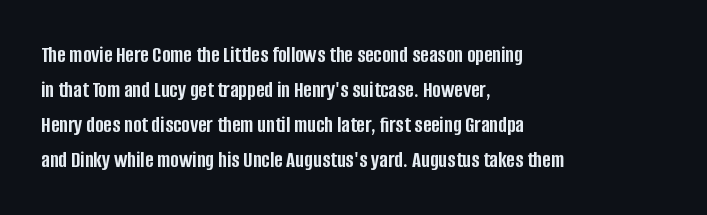
{"italic": "no", "bold": "yes", "underline": "no", "align": "left", "line_spacing": "normal", "line_spacing_ratio": 1.52, "letter_spacing": "normal", "letter_spacing_em": 0.0, "glyph_px": 23}
